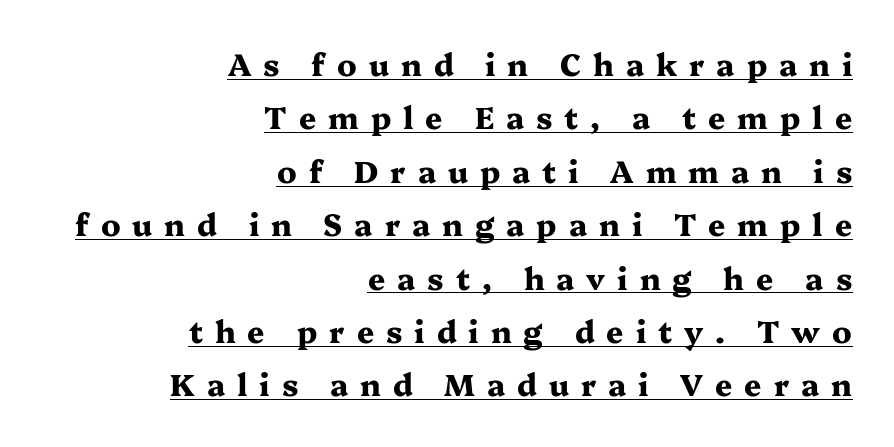
Here the designer chose a conventional face with non-uniform glyph widths. Descenders here cross a horizontal rule under the line. Regarding serifs, this sample has them. You can tell it's not italic because the verticals are truly vertical. Teacher's note: observe the even right margin — that is flush-right alignment. The horizontal fit of the characters is loose and conspicuously gappy.
